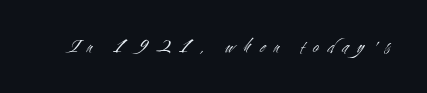
The image shows 21 px text type; set unusually wide letter spacing (+0.42 em), not underlined.
